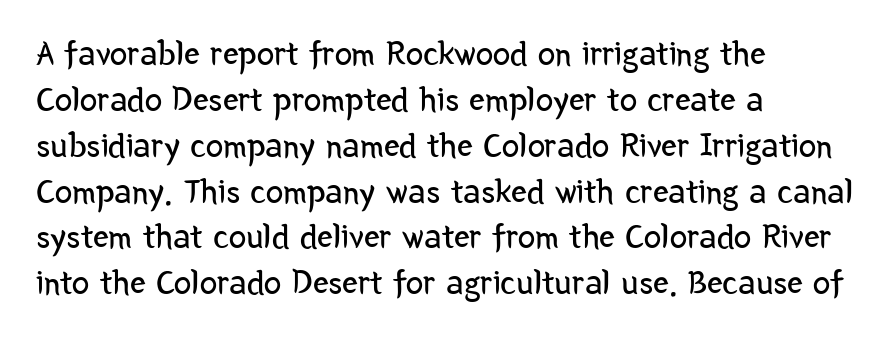
A classic flush-left, rag-right setting is used for this passage. Is the stroke heavy? The answer is a plain regular-or-lighter. When letters stand straight like this, we call the style roman or upright. The letters advance in unequal steps, a hallmark of proportional type.
